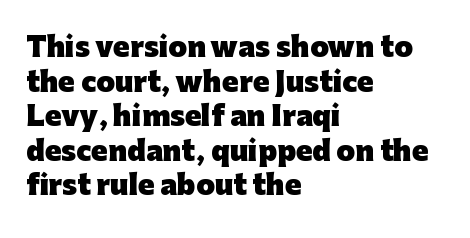
Compared with typical body copy, the letter spacing here is the same. The setting favours the left margin, as ordinary paragraphs usually do. Heft: maximum for text — a bold. Beneath every word, the page is bare. Successive baselines arrive at the customary interval. These lines were composed using upright roman letters.
